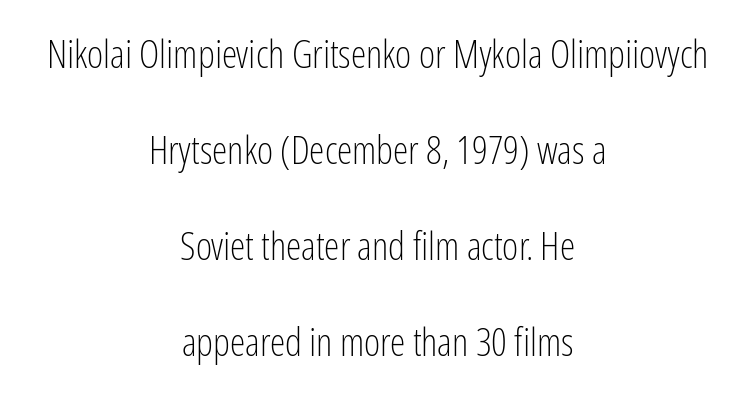
Proportional: the letters do not fall into vertical columns. Stems and bowls with no extra thickness — not bold. Which margin do the lines hug? Neither — every line sits in the middle. These lines are composed in type without serifs. Underlining? Definitely not there.
